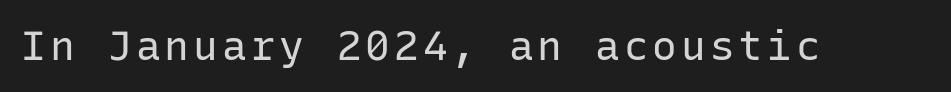
Q: Is the text bold? A: No.
Q: Is the text italic (slanted)? A: No, it is upright.
Q: Is the typeface a serif or a sans-serif typeface? A: Sans-serif.
Q: Is the text underlined? A: No.
Q: Width (condensed, normal, or wide)? A: Normal.
Q: Stroke contrast? A: Low.
Q: x-height? A: Medium.
Q: Monospaced? A: Yes.
